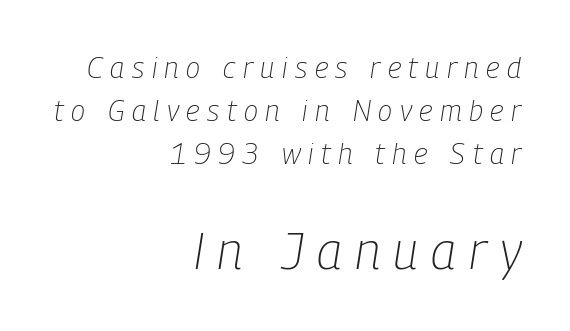
The face used here is proportionally spaced, like ordinary book or web type. Underline: absent. Notice how the passage keeps a crisp vertical edge on the right only. Would a proofreader flag this as italicized? Yes. Vertically, the passage feels balanced, rows spaced as you'd expect.
